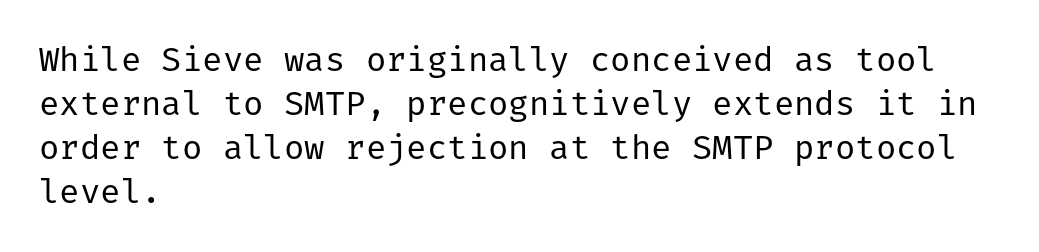
{"serif": "no", "italic": "no", "bold": "no", "weight": "regular", "width": "normal", "stroke_contrast": "low", "x_height": "medium", "underline": "no", "align": "left", "line_spacing": "normal", "line_spacing_ratio": 1.29, "letter_spacing": "normal", "letter_spacing_em": 0.0, "glyph_px": 34}
